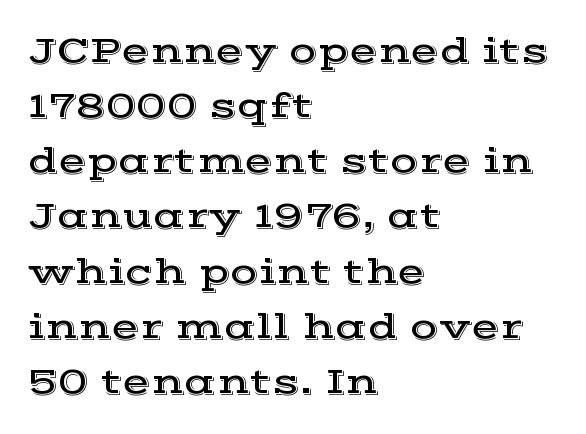
Q: Is the text italic (slanted)? A: No, it is upright.
Q: Is the typeface a serif or a sans-serif typeface? A: Serif.
Q: Is the text underlined? A: No.
Q: How is the paragraph aligned? A: Left-aligned.
Q: Is the spacing between letters normal or unusually wide? A: Normal.
Q: Is the spacing between lines tight, normal or loose? A: Normal.
Q: Width (condensed, normal, or wide)? A: Wide.
Q: x-height? A: Medium.
Q: Monospaced? A: No.
